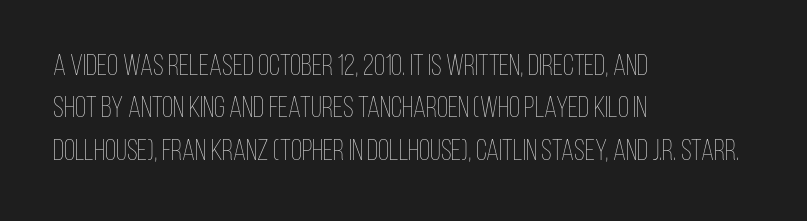
Q: Is the text bold? A: No.
Q: Is the text italic (slanted)? A: No, it is upright.
Q: Is the text underlined? A: No.
Q: How is the paragraph aligned? A: Left-aligned.
Q: Is the spacing between letters normal or unusually wide? A: Normal.
Q: Is the spacing between lines tight, normal or loose? A: Normal.
Q: Width (condensed, normal, or wide)? A: Condensed.
Q: Stroke contrast? A: Low.
Q: x-height? A: Large.
Q: Monospaced? A: No.
